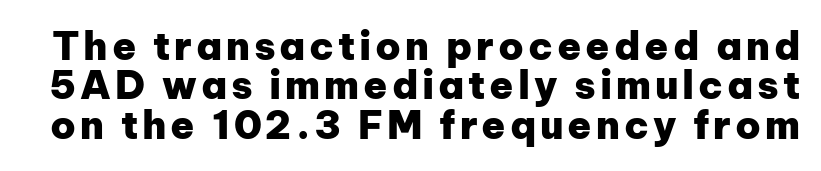
The image shows 39 px heavy sans-serif type, upright; set tight line spacing (1.01x), not underlined; low stroke contrast and a medium x-height.
